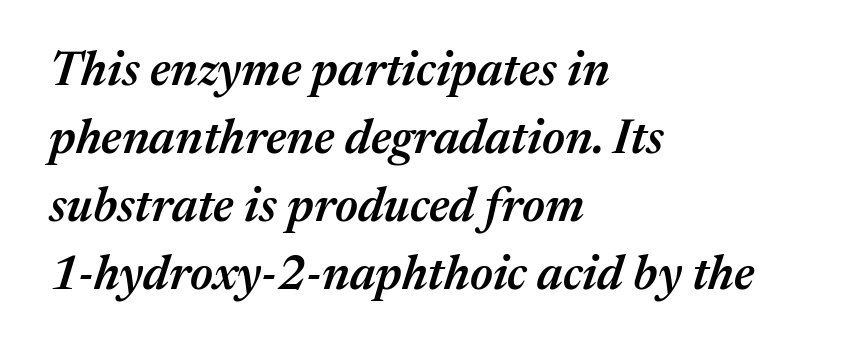
{"italic": "yes", "lean": "right", "slant_degrees": 17, "bold": "semi", "weight": "semibold", "width": "normal", "stroke_contrast": "medium", "x_height": "medium", "monospaced": "no", "underline": "no", "align": "left", "line_spacing": "normal", "line_spacing_ratio": 1.42, "letter_spacing": "normal", "letter_spacing_em": 0.0, "glyph_px": 48}
